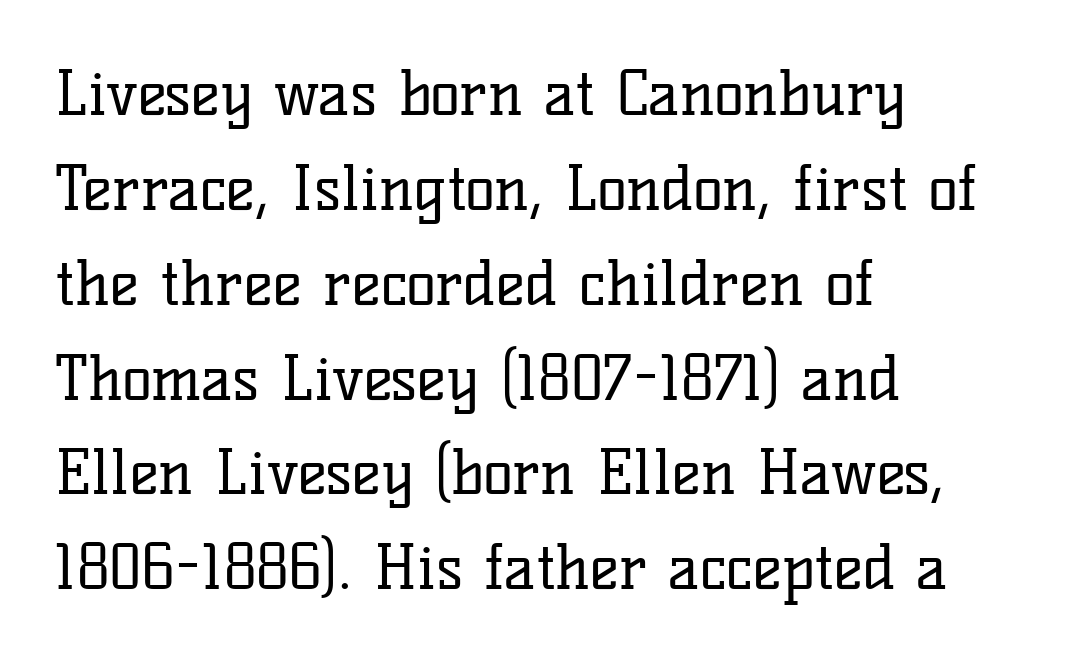
{"serif": "yes", "italic": "no", "bold": "no", "weight": "regular", "width": "normal", "stroke_contrast": "low", "x_height": "medium", "monospaced": "no", "underline": "no", "align": "left", "line_spacing": "normal", "line_spacing_ratio": 1.53, "letter_spacing": "normal", "letter_spacing_em": 0.0, "glyph_px": 62}
